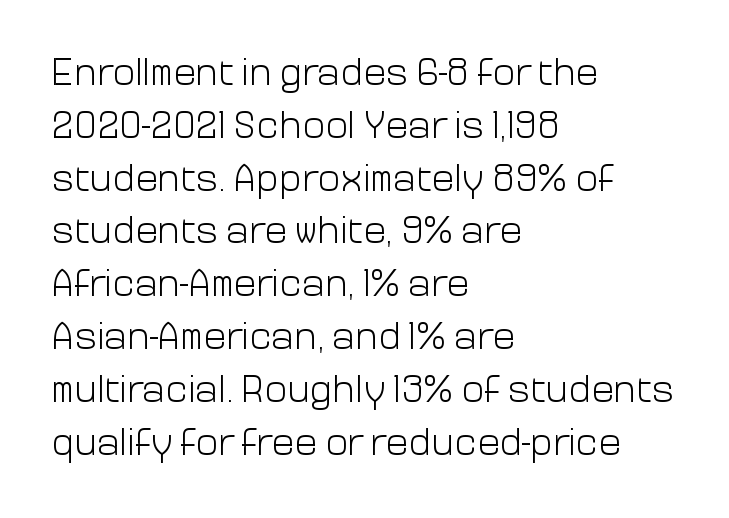
These lines were composed using upright roman letters. Does the type have serifs? No, each stem ends abruptly. Does extra space separate the letters? No, they use regular spacing. The rendering uses a moderate line-height, typical for paragraphs. Underlining? Definitely not there. The weight would be labelled regular, book, light, or lighter still.
